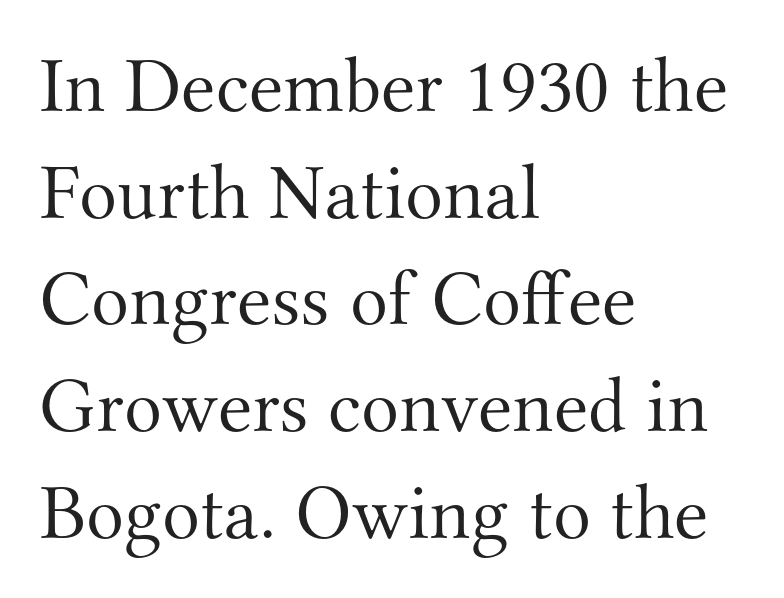
Is there much room between lines? A standard amount, neither cramped nor airy. The horizontal fit of the characters is conventional and even. The specimen reads as upright at a glance. Is the stroke heavy? The answer is a plain regular-or-lighter. The ragged edge is on the right, which tells us the setting is flush left. Proportional: the letters do not fall into vertical columns.
